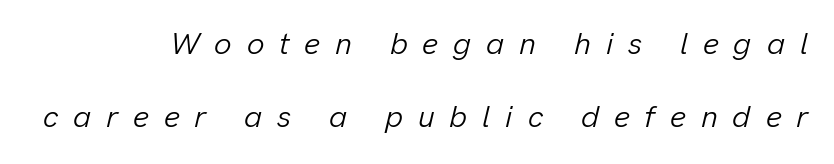
{"italic": "yes", "lean": "right", "slant_degrees": 13, "bold": "no", "weight": "light", "width": "normal", "stroke_contrast": "low", "x_height": "medium", "monospaced": "no", "underline": "no", "align": "right", "line_spacing": "loose", "line_spacing_ratio": 2.37, "letter_spacing": "wide", "letter_spacing_em": 0.48, "glyph_px": 31}
